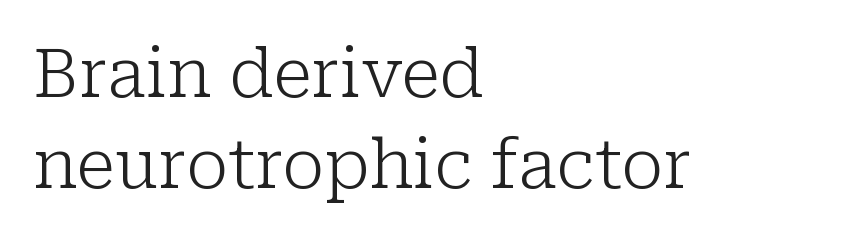
The image shows 68 px light serif type, upright; set left-aligned, normal line spacing (1.34x), normal letter spacing, not underlined; low stroke contrast and a medium x-height.
